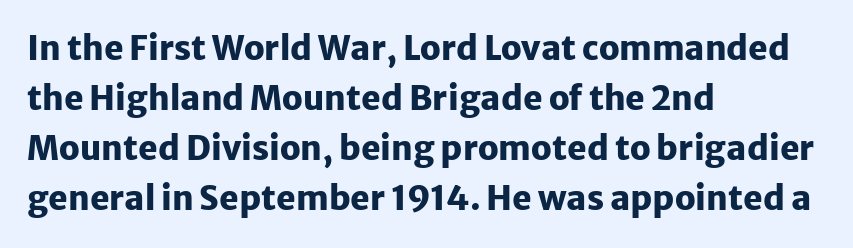
Underline: absent. Every stem runs plumb, perpendicular to the baseline. One-word summary of the alignment: left. Is this a fixed-width face? No — the glyphs have proportional, varying widths. Caption: bold face, heavy strokes.
